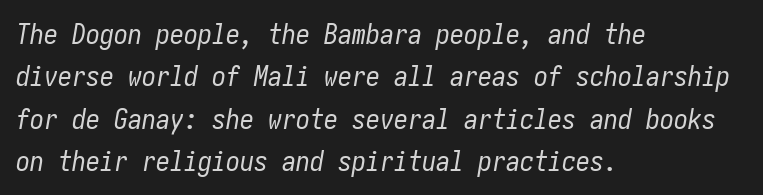
{"italic": "yes", "lean": "right", "slant_degrees": 10, "bold": "no", "weight": "regular", "width": "condensed", "stroke_contrast": "low", "x_height": "medium", "underline": "no", "align": "left", "line_spacing": "normal", "line_spacing_ratio": 1.51, "letter_spacing": "normal", "letter_spacing_em": 0.0, "glyph_px": 28}
